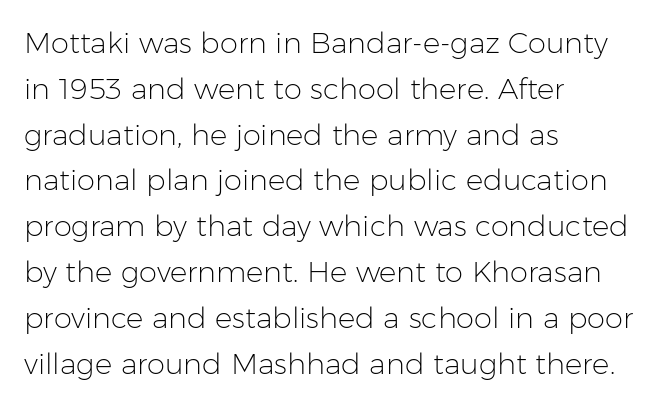
Q: Is the text bold? A: No.
Q: Is the text italic (slanted)? A: No, it is upright.
Q: Is the typeface a serif or a sans-serif typeface? A: Sans-serif.
Q: Is the text underlined? A: No.
Q: How is the paragraph aligned? A: Left-aligned.
Q: Is the spacing between letters normal or unusually wide? A: Normal.
Q: Is the spacing between lines tight, normal or loose? A: Normal.
Q: Width (condensed, normal, or wide)? A: Normal.
Q: Stroke contrast? A: Low.
Q: x-height? A: Medium.
Q: Monospaced? A: No.
